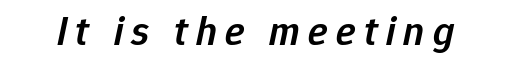
Q: Is the text bold? A: Semi-bold.
Q: Is the text italic (slanted)? A: Yes, it leans right by about 12 degrees.
Q: Is the text underlined? A: No.
Q: Is the spacing between letters normal or unusually wide? A: Unusually wide.
Q: Width (condensed, normal, or wide)? A: Normal.
Q: Stroke contrast? A: Low.
Q: x-height? A: Medium.
Q: Monospaced? A: No.
